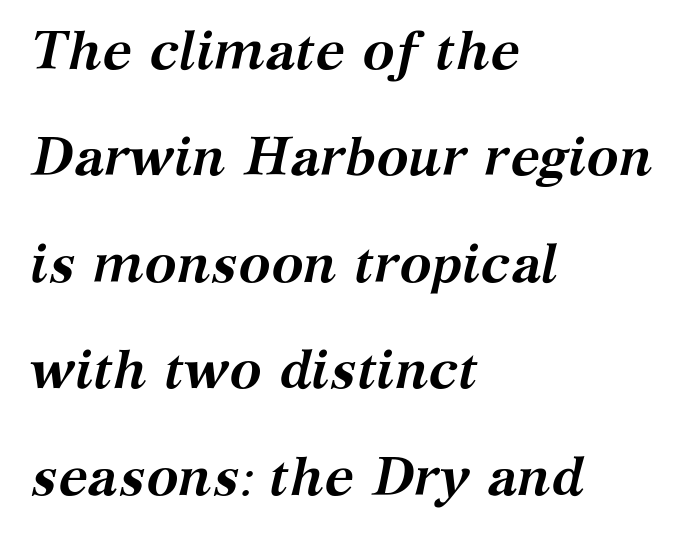
{"serif": "yes", "italic": "yes", "lean": "right", "slant_degrees": 12, "bold": "yes", "weight": "semibold", "width": "normal", "stroke_contrast": "medium", "x_height": "medium", "monospaced": "no", "underline": "no", "align": "left", "line_spacing": "loose", "line_spacing_ratio": 1.97, "letter_spacing": "normal", "letter_spacing_em": 0.0, "glyph_px": 54}
